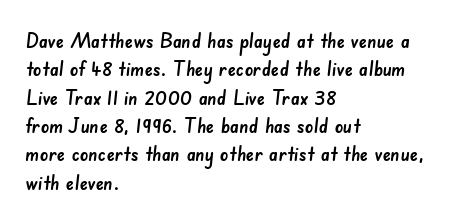
Q: Is the text underlined? A: No.
Q: How is the paragraph aligned? A: Left-aligned.
Q: Is the spacing between letters normal or unusually wide? A: Normal.
Q: Is the spacing between lines tight, normal or loose? A: Normal.
